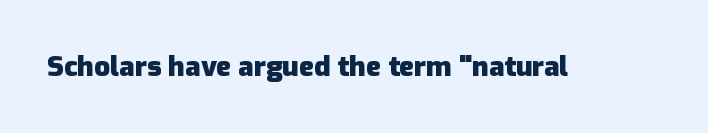
Q: Is the text bold? A: Yes.
Q: Is the text italic (slanted)? A: No, it is upright.
Q: Is the typeface a serif or a sans-serif typeface? A: Sans-serif.
Q: Is the text underlined? A: No.
Q: Is the spacing between letters normal or unusually wide? A: Normal.
Q: Width (condensed, normal, or wide)? A: Normal.
Q: Stroke contrast? A: Low.
Q: x-height? A: Medium.
Q: Monospaced? A: No.
